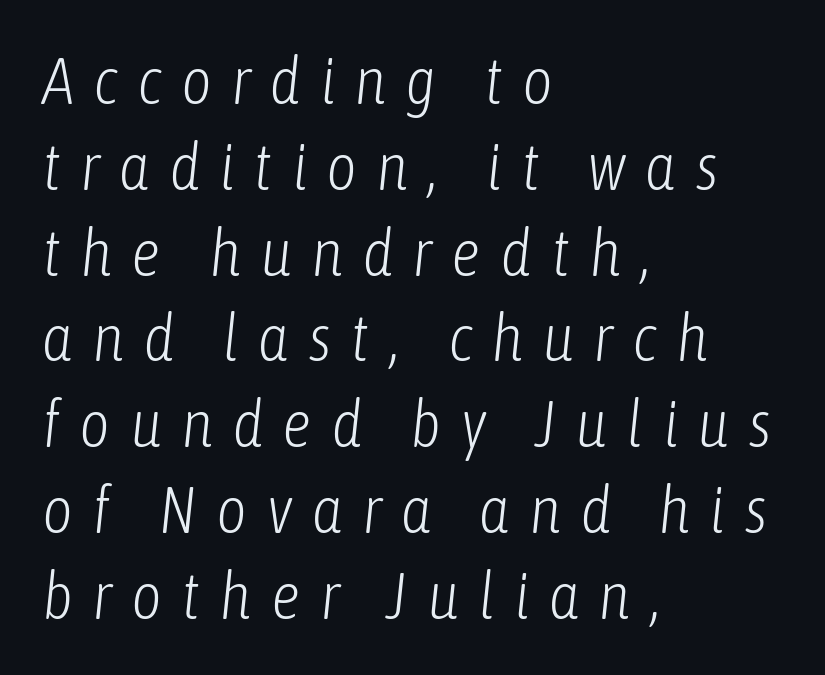
The image shows 66 px light, condensed type, italic (leaning right); set left-aligned, normal line spacing (1.3x), unusually wide letter spacing (+0.29 em), not underlined; low stroke contrast and a medium x-height.
